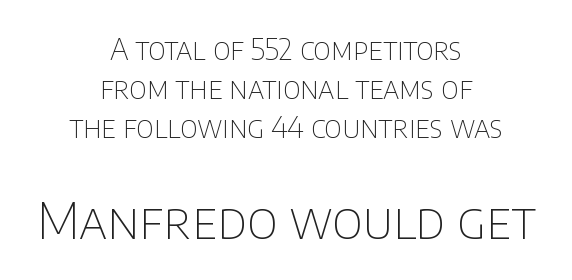
Q: Is the text bold? A: No.
Q: Is the text italic (slanted)? A: No, it is upright.
Q: Is the typeface a serif or a sans-serif typeface? A: Sans-serif.
Q: Is the text underlined? A: No.
Q: How is the paragraph aligned? A: Centered.
Q: Is the spacing between letters normal or unusually wide? A: Normal.
Q: Is the spacing between lines tight, normal or loose? A: Normal.
Q: Which block of text is set in a larger size, the first (top) or the second (bottom)? A: The second (bottom) one.
Q: Width (condensed, normal, or wide)? A: Normal.
Q: Stroke contrast? A: Low.
Q: x-height? A: Large.
Q: Monospaced? A: No.
